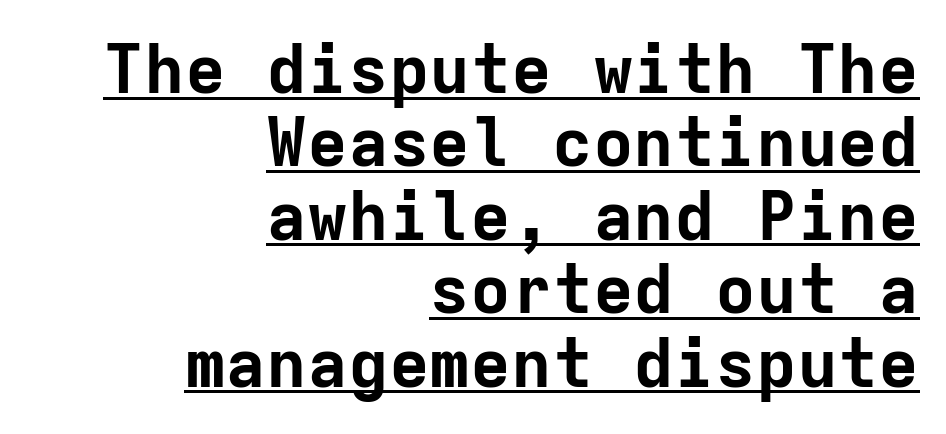
{"serif": "no", "italic": "no", "bold": "yes", "weight": "bold", "width": "normal", "stroke_contrast": "low", "x_height": "medium", "monospaced": "yes", "underline": "yes", "align": "right", "line_spacing": "tight", "line_spacing_ratio": 1.08, "letter_spacing": "normal", "letter_spacing_em": 0.0, "glyph_px": 68}
